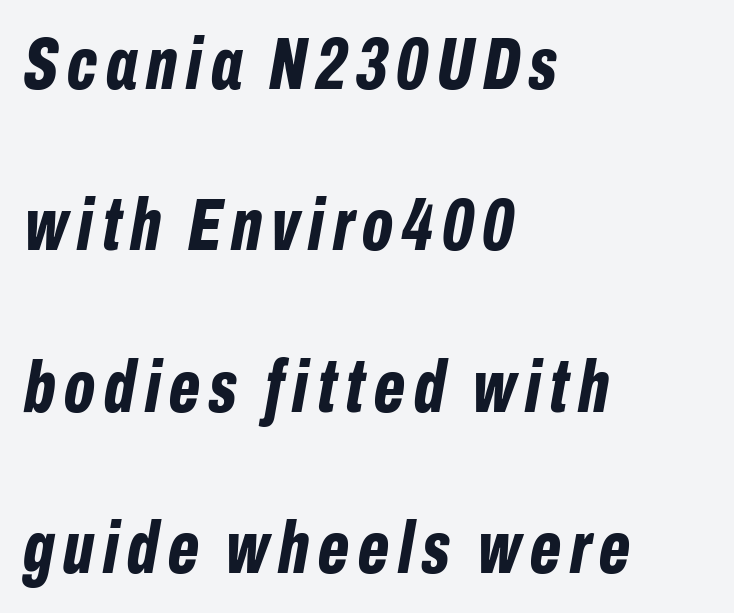
{"italic": "yes", "lean": "right", "slant_degrees": 10, "bold": "yes", "weight": "bold", "width": "condensed", "stroke_contrast": "low", "x_height": "medium", "monospaced": "no", "underline": "no", "align": "left", "line_spacing": "loose", "line_spacing_ratio": 2.18, "glyph_px": 74}
